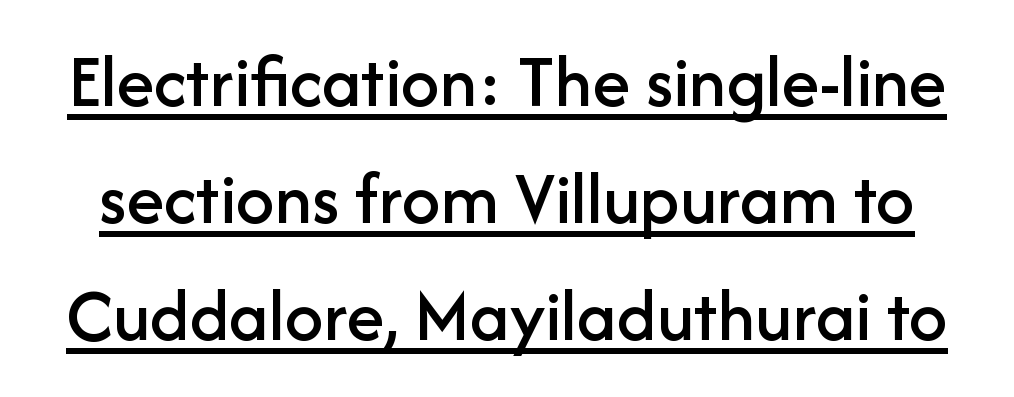
{"serif": "no", "italic": "no", "width": "normal", "stroke_contrast": "low", "x_height": "medium", "monospaced": "no", "underline": "yes", "line_spacing": "normal", "line_spacing_ratio": 1.54, "letter_spacing": "normal", "letter_spacing_em": 0.0, "glyph_px": 76}
